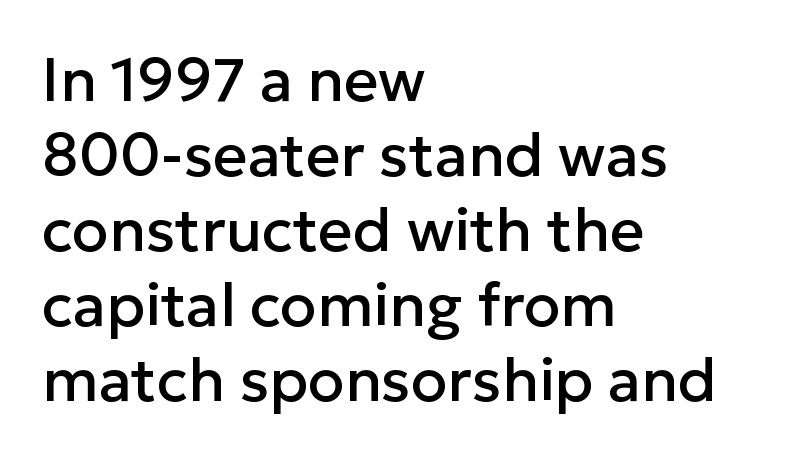
{"serif": "no", "italic": "no", "width": "normal", "stroke_contrast": "low", "x_height": "medium", "monospaced": "no", "underline": "no", "align": "left", "line_spacing": "normal", "line_spacing_ratio": 1.25, "letter_spacing": "normal", "letter_spacing_em": 0.0, "glyph_px": 60}
